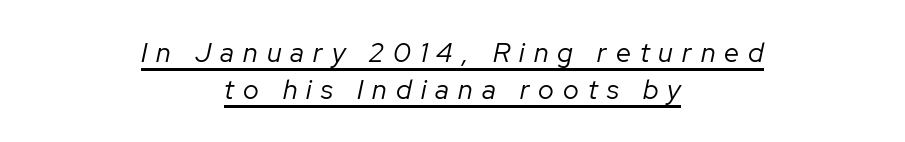
{"italic": "yes", "lean": "right", "slant_degrees": 12, "bold": "no", "underline": "yes", "align": "center", "line_spacing": "normal", "line_spacing_ratio": 1.37, "letter_spacing": "wide", "letter_spacing_em": 0.34, "glyph_px": 27}
